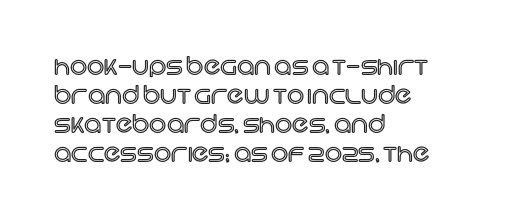
{"italic": "no", "underline": "no", "align": "left", "line_spacing_ratio": 1.21, "letter_spacing": "normal", "letter_spacing_em": 0.0, "glyph_px": 24}
